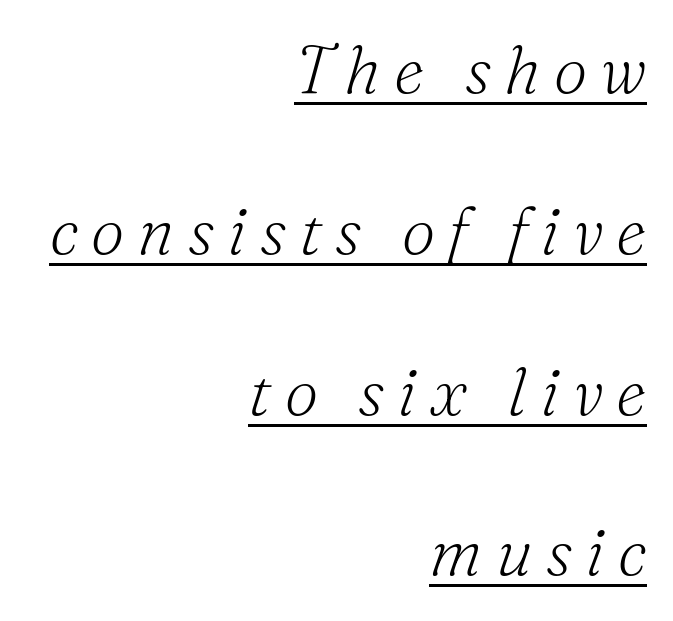
The image shows 67 px light serif type, italic (leaning right); set right-aligned, loose line spacing (2.4x), unusually wide letter spacing (+0.2 em), underlined; medium stroke contrast and a small x-height.
